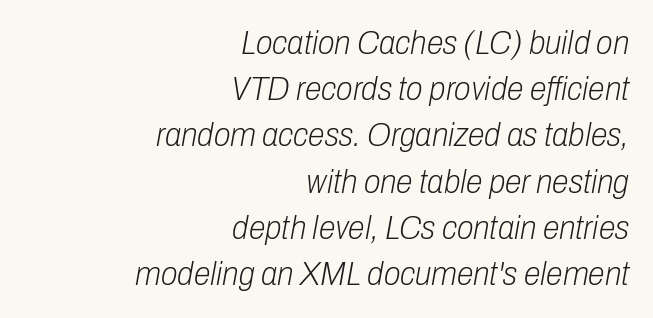
The characters are drawn with everyday or finer stroke widths. Plain, unruled lines of type. Here the designer chose a conventional face with non-uniform glyph widths. Where is the straight margin? On the right.
